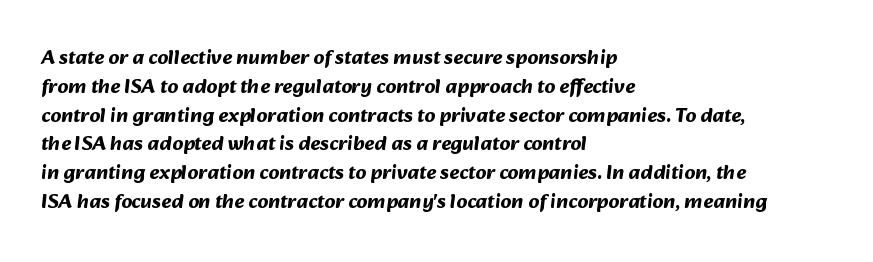
The image shows 21 px bold type; set left-aligned, normal line spacing (1.37x), normal letter spacing, not underlined.
